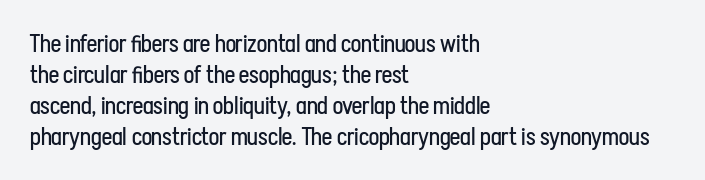
The image shows 24 px text type, upright; set left-aligned, normal line spacing (1.29x), normal letter spacing, not underlined.
